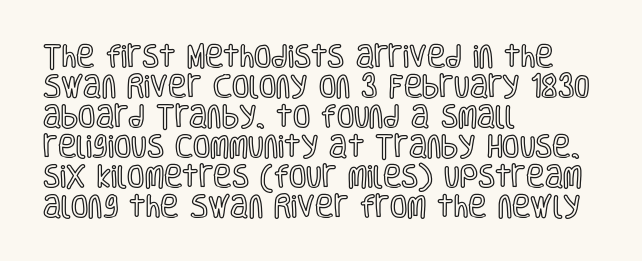
The image shows 25 px text type, upright; set left-aligned, line spacing 1.2x, normal letter spacing, not underlined.
